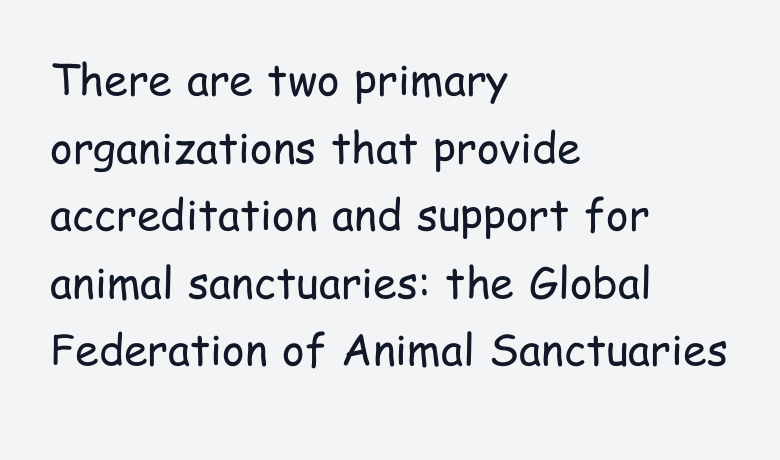
Q: Is the text bold? A: No.
Q: Is the text italic (slanted)? A: No, it is upright.
Q: Is the typeface a serif or a sans-serif typeface? A: Sans-serif.
Q: Is the text underlined? A: No.
Q: How is the paragraph aligned? A: Left-aligned.
Q: Is the spacing between letters normal or unusually wide? A: Normal.
Q: Is the spacing between lines tight, normal or loose? A: Normal.
Q: Width (condensed, normal, or wide)? A: Condensed.
Q: Stroke contrast? A: Low.
Q: x-height? A: Medium.
Q: Monospaced? A: No.
